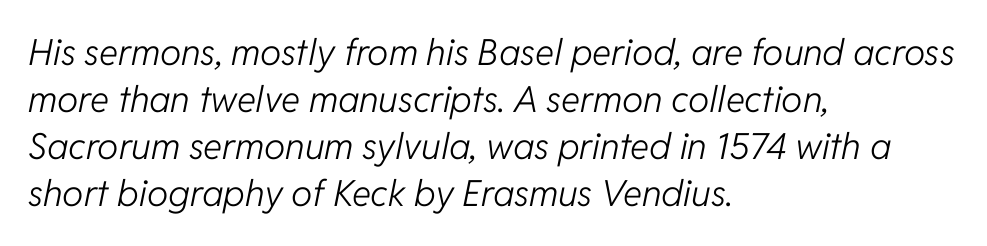
The image shows 36 px light type, italic (leaning right); set left-aligned, normal line spacing (1.31x), normal letter spacing, not underlined; low stroke contrast and a medium x-height.
